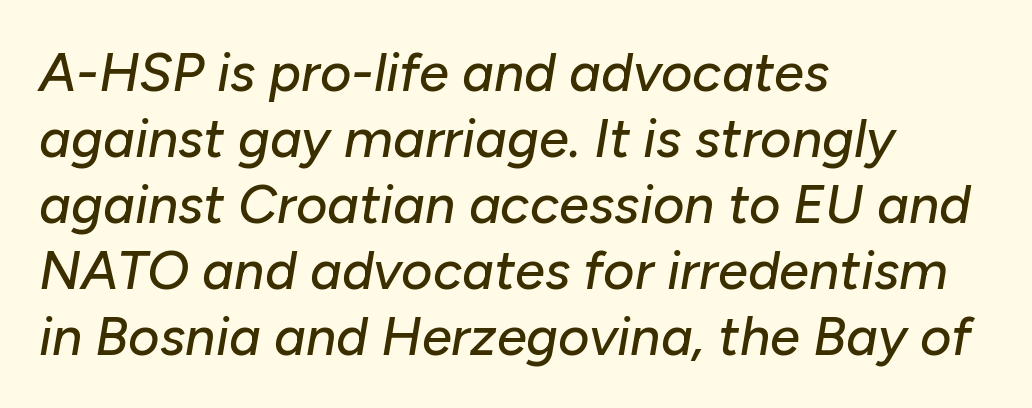
{"italic": "yes", "lean": "right", "slant_degrees": 10, "width": "normal", "stroke_contrast": "low", "x_height": "medium", "monospaced": "no", "underline": "no", "align": "left", "line_spacing_ratio": 1.22, "letter_spacing": "normal", "letter_spacing_em": 0.0, "glyph_px": 54}
